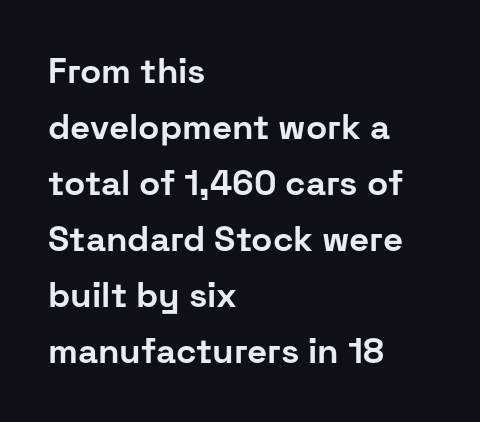
{"serif": "no", "italic": "no", "bold": "yes", "weight": "bold", "width": "normal", "stroke_contrast": "low", "x_height": "medium", "monospaced": "no", "underline": "no", "align": "left", "line_spacing": "normal", "line_spacing_ratio": 1.6, "letter_spacing": "normal", "letter_spacing_em": 0.0, "glyph_px": 35}
